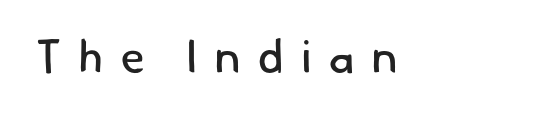
The strip under each line holds only bare page. Looks like regular typesetting: each glyph gets only the width it needs. This sample uses a sans-serif face. The strokes carry an ordinary text weight at most. Tracking value appears strongly positive — letters spread wide.
